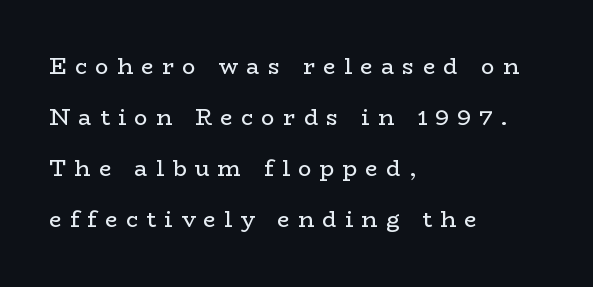
Q: Is the text bold? A: No.
Q: Is the text italic (slanted)? A: No, it is upright.
Q: Is the text underlined? A: No.
Q: How is the paragraph aligned? A: Left-aligned.
Q: Is the spacing between letters normal or unusually wide? A: Unusually wide.
Q: Is the spacing between lines tight, normal or loose? A: Loose.
